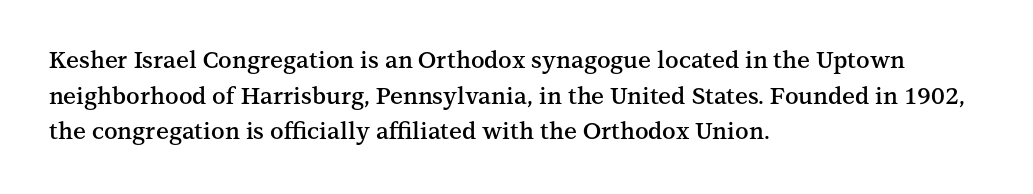
{"italic": "no", "bold": "semi", "underline": "no", "align": "left", "line_spacing": "normal", "line_spacing_ratio": 1.55, "letter_spacing": "normal", "letter_spacing_em": 0.0, "glyph_px": 23}
